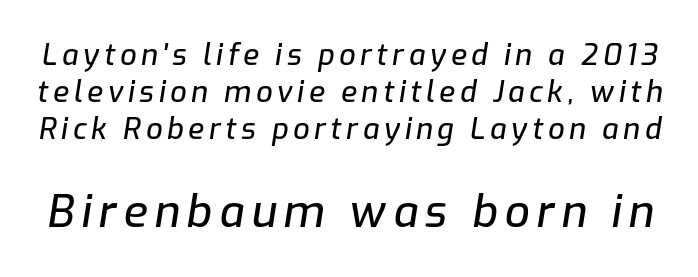
You could not count columns in this text — the font is proportionally spaced. The passage shown begins with its smaller block and ends with its larger one. An italicized treatment has been applied to the whole sample. Bare-footed words on every line. Successive baselines arrive at the customary interval.
